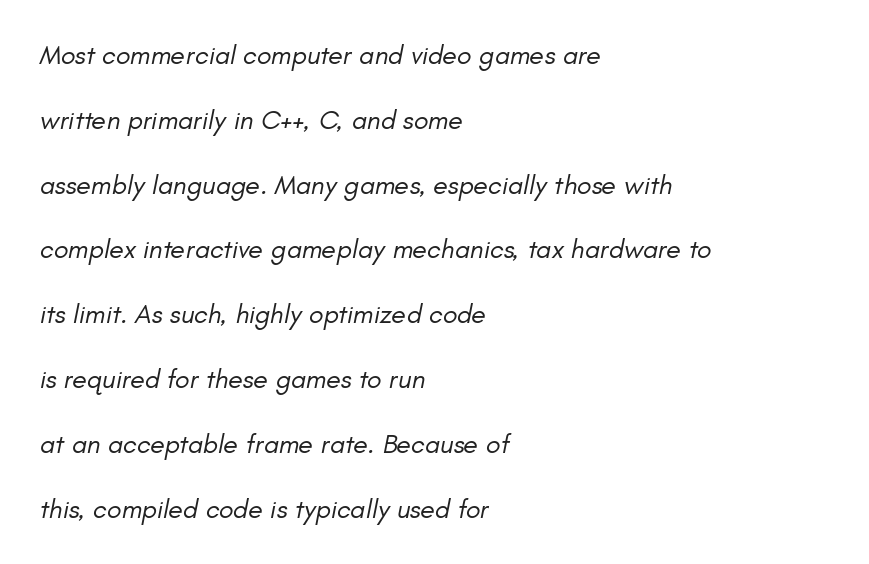
Q: Is the text bold? A: No.
Q: Is the text italic (slanted)? A: Yes, it leans right by about 11 degrees.
Q: Is the text underlined? A: No.
Q: How is the paragraph aligned? A: Left-aligned.
Q: Is the spacing between letters normal or unusually wide? A: Normal.
Q: Is the spacing between lines tight, normal or loose? A: Loose.
